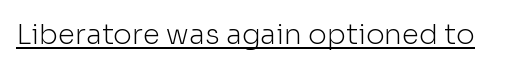
{"serif": "no", "italic": "no", "bold": "no", "weight": "light", "width": "normal", "stroke_contrast": "low", "x_height": "medium", "monospaced": "no", "underline": "yes", "letter_spacing": "normal", "letter_spacing_em": 0.0, "glyph_px": 28}
